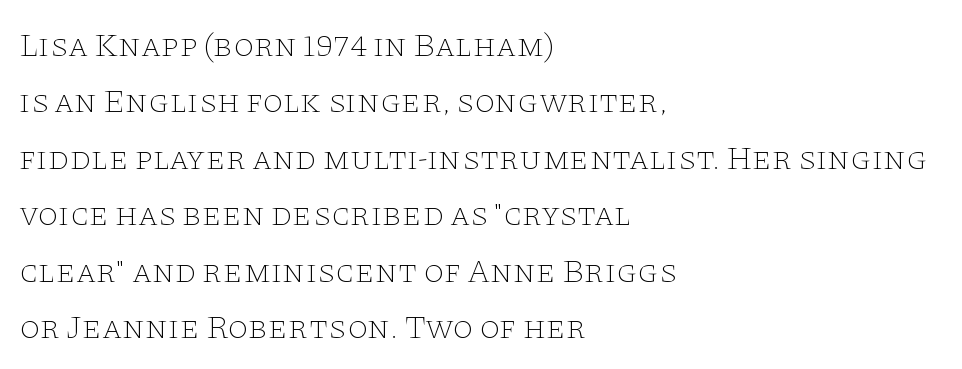
Q: Is the text bold? A: No.
Q: Is the text italic (slanted)? A: No, it is upright.
Q: Is the typeface a serif or a sans-serif typeface? A: Serif.
Q: Is the text underlined? A: No.
Q: How is the paragraph aligned? A: Left-aligned.
Q: Is the spacing between letters normal or unusually wide? A: Normal.
Q: Width (condensed, normal, or wide)? A: Wide.
Q: Stroke contrast? A: Low.
Q: x-height? A: Large.
Q: Monospaced? A: No.
